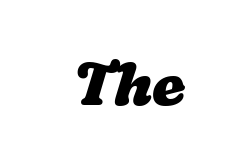
The image shows 60 px heavy, wide type; set normal letter spacing, not underlined; low stroke contrast and a medium x-height.
